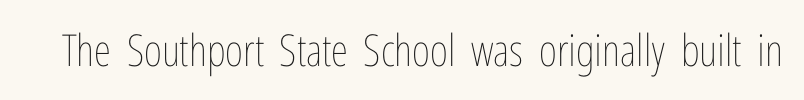
The image shows 44 px thin, condensed type, upright; set normal letter spacing, not underlined; low stroke contrast and a medium x-height.
